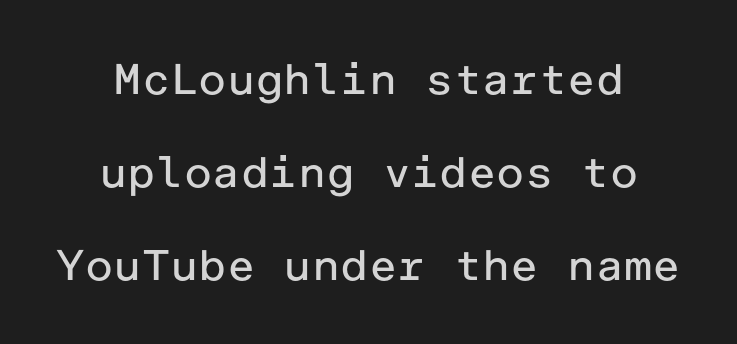
A sans-serif font was chosen for this passage. Compared with typical paragraphs, the rows here are farther apart. This sample uses an upright cut, with every glyph sitting square on the baseline. Is the stroke heavy? The answer is a plain regular-or-lighter. What stands out about the letter spacing? Nothing — it is the standard amount.
